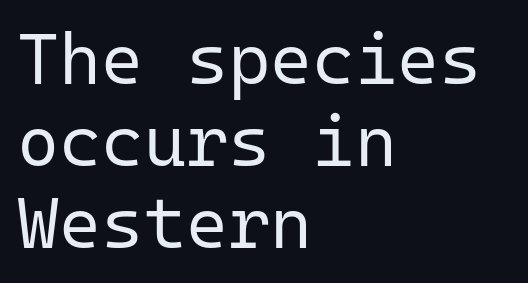
The image shows 72 px regular-weight sans-serif type, upright, monospaced; set left-aligned, tight line spacing (1.14x), normal letter spacing, not underlined; low stroke contrast and a medium x-height.
